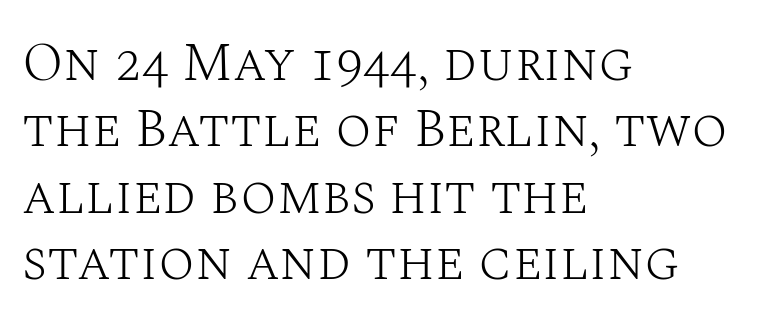
The image shows 54 px light serif type, upright; set left-aligned, line spacing 1.23x, normal letter spacing, not underlined; medium stroke contrast and a large x-height.
